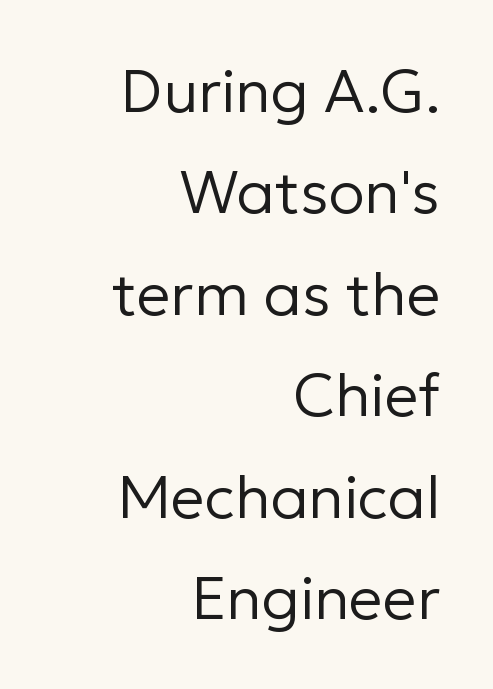
Q: Is the text bold? A: No.
Q: Is the text italic (slanted)? A: No, it is upright.
Q: Is the typeface a serif or a sans-serif typeface? A: Sans-serif.
Q: Is the text underlined? A: No.
Q: How is the paragraph aligned? A: Right-aligned.
Q: Is the spacing between letters normal or unusually wide? A: Normal.
Q: Is the spacing between lines tight, normal or loose? A: Normal.
Q: Width (condensed, normal, or wide)? A: Normal.
Q: Stroke contrast? A: Low.
Q: x-height? A: Medium.
Q: Monospaced? A: No.
